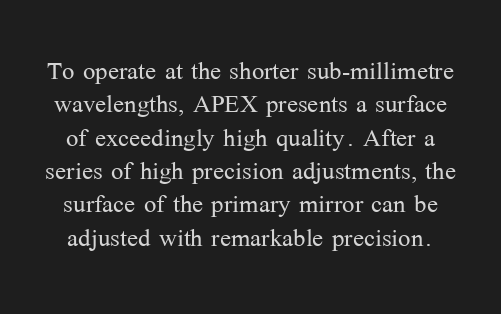
Underlining? Definitely not there. Check where the strokes stop: tiny serifs finish them off. The line-height multiplier appears low, near solid setting. Spacing verdict: proportional, widths tailored to each character. Designer's note — italics off, roman on. Bold? No — there's no thickening of the strokes.
